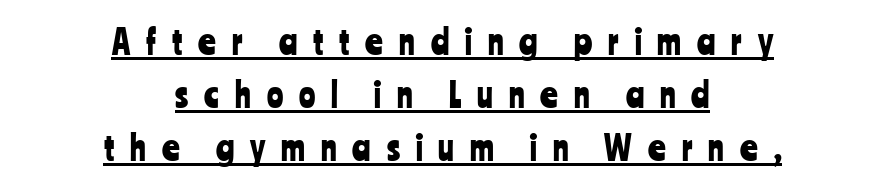
The image shows 34 px condensed sans-serif type, upright; set centered, normal line spacing (1.56x), unusually wide letter spacing (+0.47 em), underlined; low stroke contrast and a medium x-height.
